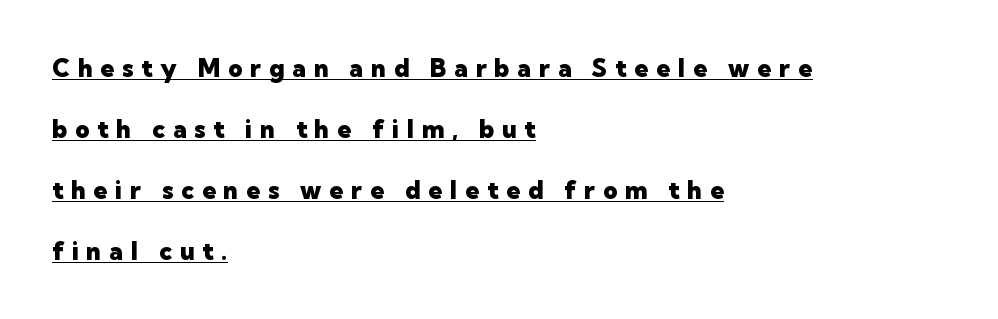
Q: Is the text bold? A: Yes.
Q: Is the text italic (slanted)? A: No, it is upright.
Q: Is the text underlined? A: Yes.
Q: How is the paragraph aligned? A: Left-aligned.
Q: Is the spacing between letters normal or unusually wide? A: Unusually wide.
Q: Is the spacing between lines tight, normal or loose? A: Loose.
